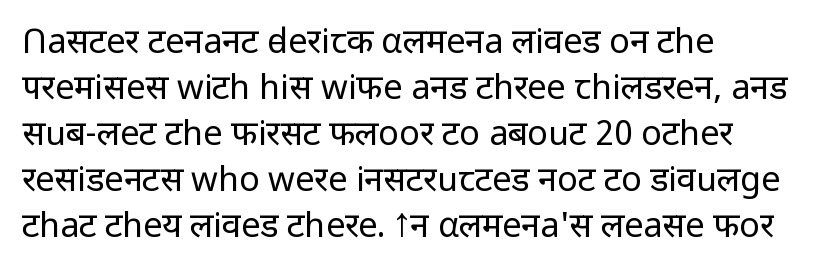
Underline: absent. A roman cut, with each character standing at attention. Compared with typical body copy, the letter spacing here is the same. Notice how descenders clear the ascenders below comfortably — that's standard leading. Each line starts at the same left margin while the right side varies.
